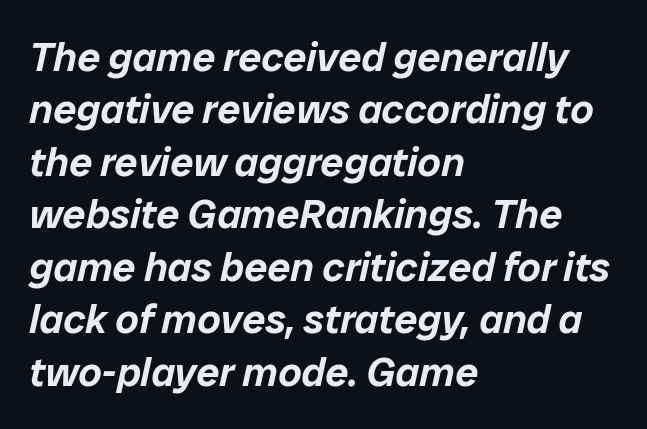
This block has exactly the height ordinary leading produces. The typography opts for an oblique posture over an upright one. Teacher's note: observe the even left margin — that is flush-left alignment. Note the varied advance widths — an 'i' is clearly narrower than an 'm'. The tracking reads as untouched default to a designer's eye.
